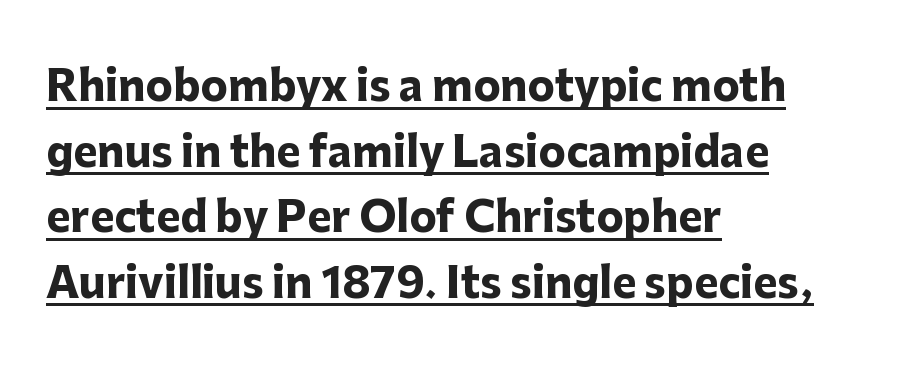
This sample carries an underscore along the baseline area. The lines in this sample share a left origin and differ only in where they stop. Compared with an ordinary text face, these strokes are far heavier — a full bold. There is no visible air inserted between adjacent glyphs. Nope, no serifs anywhere on these letters. The passage shown is typed in a proportional face where columns would drift.
